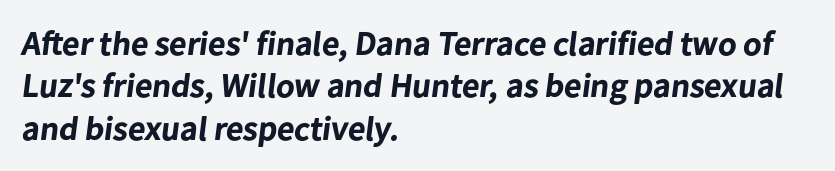
{"serif": "no", "bold": "yes", "weight": "bold", "width": "normal", "stroke_contrast": "low", "x_height": "medium", "monospaced": "no", "underline": "no", "align": "left", "line_spacing": "normal", "line_spacing_ratio": 1.25, "letter_spacing": "normal", "letter_spacing_em": 0.0, "glyph_px": 34}
